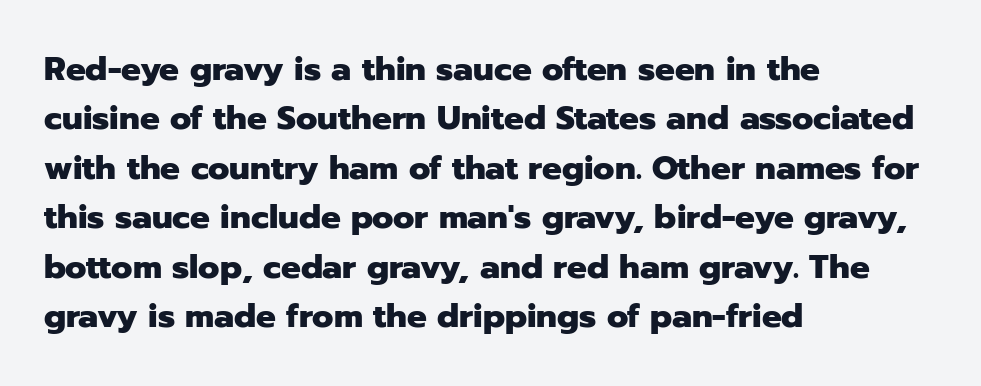
{"serif": "no", "italic": "no", "bold": "yes", "weight": "heavy", "width": "normal", "stroke_contrast": "low", "x_height": "medium", "monospaced": "no", "underline": "no", "align": "left", "line_spacing": "normal", "line_spacing_ratio": 1.5, "letter_spacing": "normal", "letter_spacing_em": 0.0, "glyph_px": 33}
